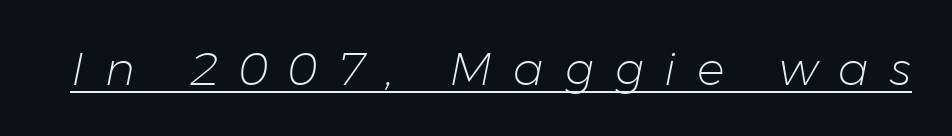
The image shows 46 px light type, italic (leaning right); set unusually wide letter spacing (+0.45 em), underlined; low stroke contrast and a medium x-height.
